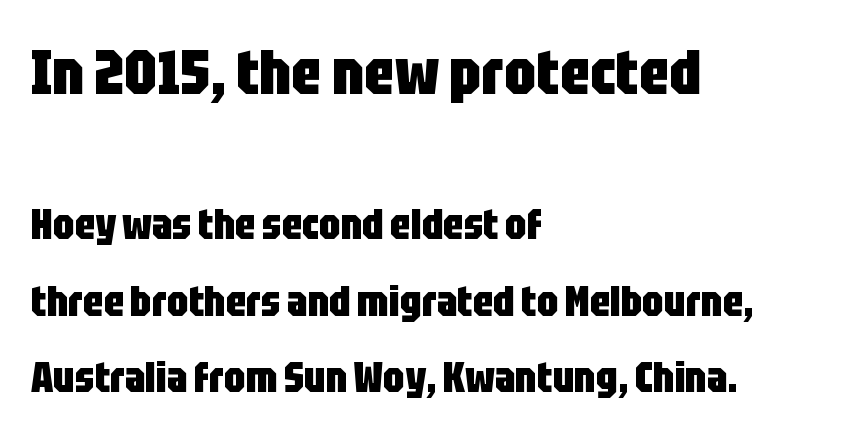
{"serif": "no", "italic": "no", "bold": "yes", "weight": "heavy", "width": "condensed", "stroke_contrast": "low", "x_height": "large", "monospaced": "no", "underline": "no", "align": "left", "line_spacing_ratio": 1.83, "letter_spacing": "normal", "letter_spacing_em": 0.0, "larger_block": "first", "size_ratio": 1.5, "glyph_px": 63}
